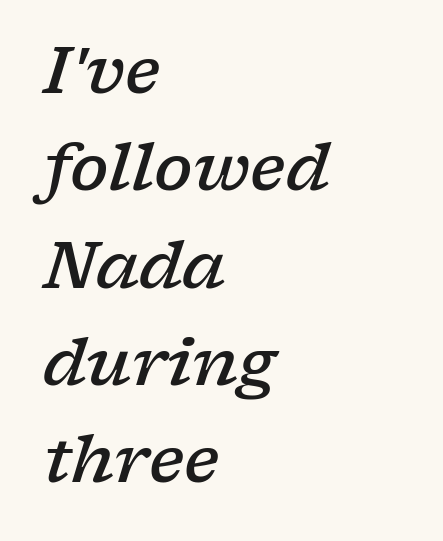
{"serif": "yes", "italic": "yes", "lean": "right", "slant_degrees": 17, "bold": "semi", "weight": "semibold", "width": "wide", "stroke_contrast": "low", "x_height": "medium", "monospaced": "no", "underline": "no", "align": "left", "line_spacing": "normal", "line_spacing_ratio": 1.52, "letter_spacing": "normal", "letter_spacing_em": 0.0, "glyph_px": 64}
